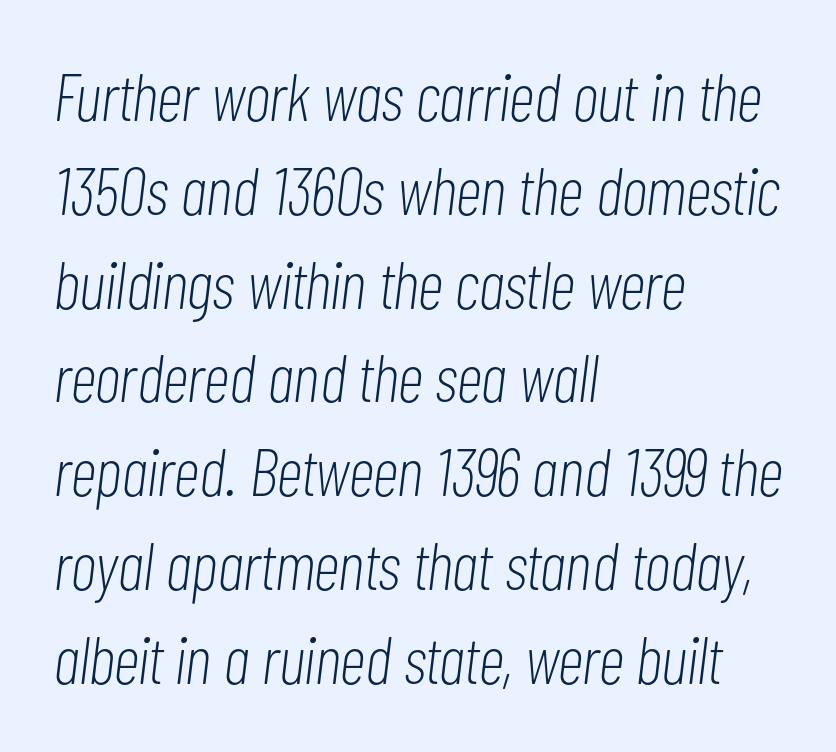
Q: Is the text bold? A: No.
Q: Is the text italic (slanted)? A: Yes, it leans right by about 7 degrees.
Q: Is the text underlined? A: No.
Q: How is the paragraph aligned? A: Left-aligned.
Q: Is the spacing between letters normal or unusually wide? A: Normal.
Q: Is the spacing between lines tight, normal or loose? A: Normal.
Q: Width (condensed, normal, or wide)? A: Condensed.
Q: Stroke contrast? A: Low.
Q: x-height? A: Medium.
Q: Monospaced? A: No.
